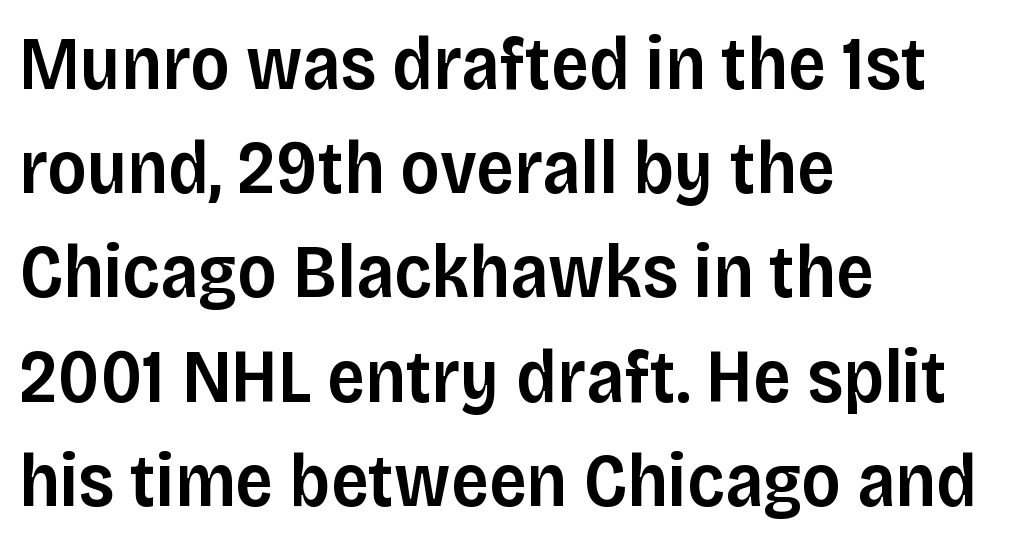
{"serif": "no", "italic": "no", "bold": "semi", "weight": "semibold", "width": "normal", "stroke_contrast": "low", "x_height": "large", "monospaced": "no", "underline": "no", "align": "left", "line_spacing": "normal", "line_spacing_ratio": 1.39, "letter_spacing": "normal", "letter_spacing_em": 0.0, "glyph_px": 75}
